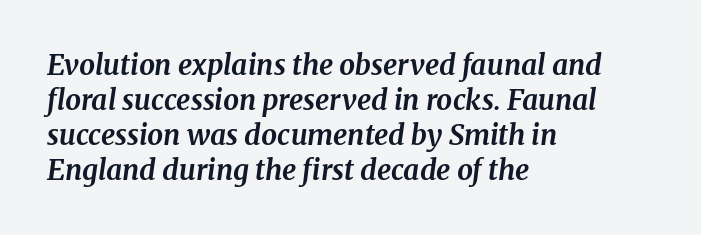
{"serif": "yes", "italic": "yes", "lean": "right", "slant_degrees": 8, "bold": "yes", "weight": "bold", "width": "normal", "stroke_contrast": "medium", "x_height": "medium", "monospaced": "no", "underline": "no", "align": "left", "line_spacing": "normal", "line_spacing_ratio": 1.25, "letter_spacing": "normal", "letter_spacing_em": 0.0, "glyph_px": 28}
